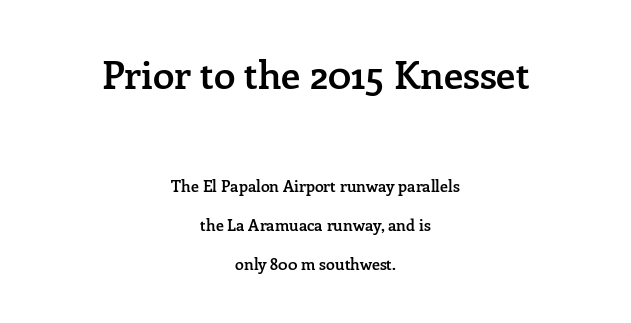
The image shows 39 px semibold serif type, upright; set centered, loose line spacing (2.45x), normal letter spacing, not underlined; the first (top) block is 2.44x larger; low stroke contrast and a medium x-height.
